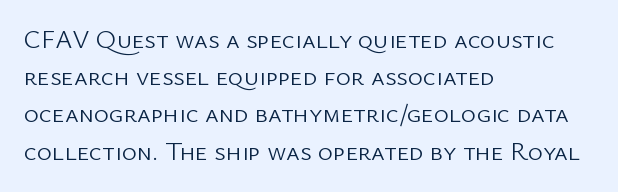
Q: Is the text bold? A: No.
Q: Is the text italic (slanted)? A: No, it is upright.
Q: Is the text underlined? A: No.
Q: How is the paragraph aligned? A: Left-aligned.
Q: Is the spacing between letters normal or unusually wide? A: Normal.
Q: Is the spacing between lines tight, normal or loose? A: Normal.
